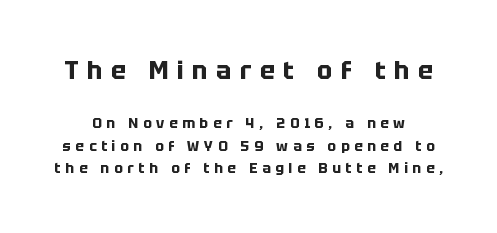
The image shows 25 px bold type, upright; set normal line spacing (1.61x), unusually wide letter spacing (+0.34 em), not underlined; the first (top) block is 1.79x larger.
